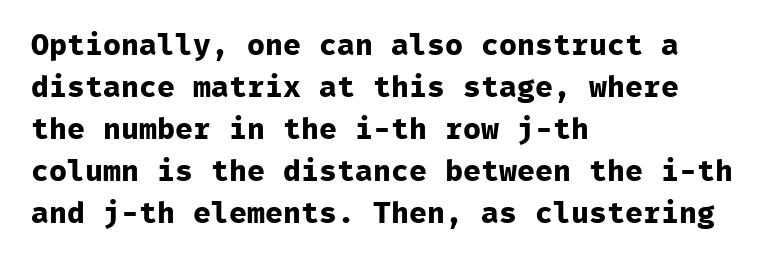
{"serif": "no", "italic": "no", "bold": "yes", "weight": "bold", "width": "normal", "stroke_contrast": "low", "x_height": "medium", "monospaced": "yes", "underline": "no", "align": "left", "line_spacing": "normal", "line_spacing_ratio": 1.4, "letter_spacing": "normal", "letter_spacing_em": 0.0, "glyph_px": 30}
